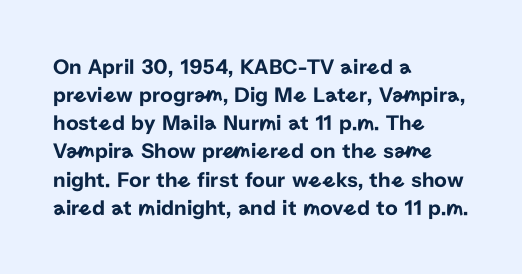
Q: Is the text italic (slanted)? A: No, it is upright.
Q: Is the text underlined? A: No.
Q: How is the paragraph aligned? A: Left-aligned.
Q: Is the spacing between letters normal or unusually wide? A: Normal.
Q: Is the spacing between lines tight, normal or loose? A: Normal.
